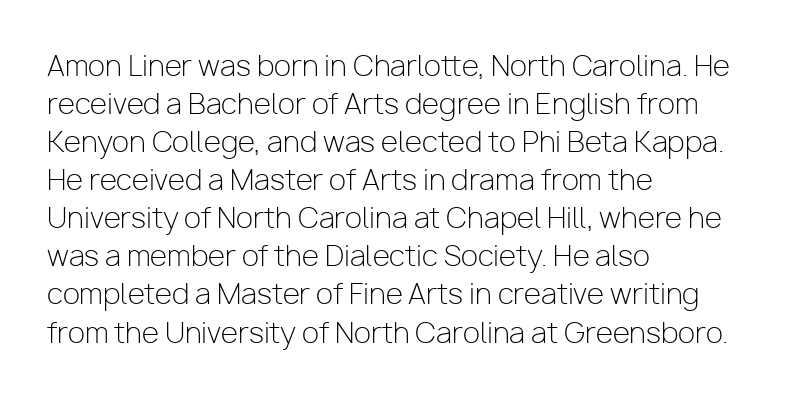
The image shows 28 px light sans-serif type, upright; set left-aligned, normal line spacing (1.36x), normal letter spacing, not underlined; low stroke contrast and a medium x-height.
